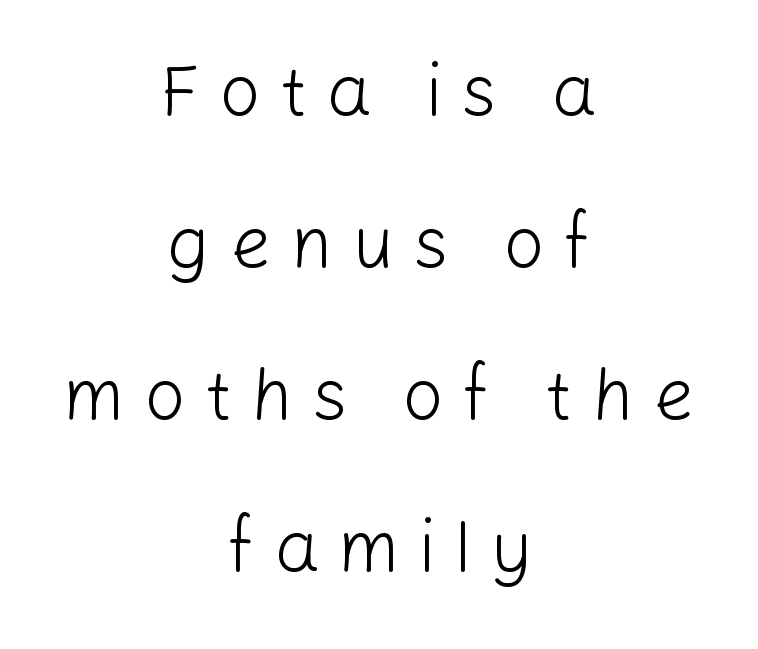
Q: Is the text bold? A: No.
Q: Is the text italic (slanted)? A: No, it is upright.
Q: Is the typeface a serif or a sans-serif typeface? A: Sans-serif.
Q: Is the text underlined? A: No.
Q: How is the paragraph aligned? A: Centered.
Q: Is the spacing between letters normal or unusually wide? A: Unusually wide.
Q: Is the spacing between lines tight, normal or loose? A: Loose.
Q: Width (condensed, normal, or wide)? A: Normal.
Q: Stroke contrast? A: Low.
Q: x-height? A: Medium.
Q: Monospaced? A: No.
